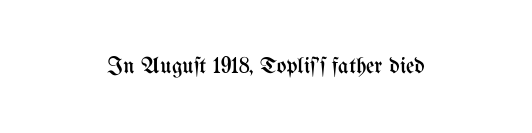
{"italic": "no", "bold": "no", "underline": "no", "align": "center", "letter_spacing": "normal", "letter_spacing_em": 0.0, "glyph_px": 23}
